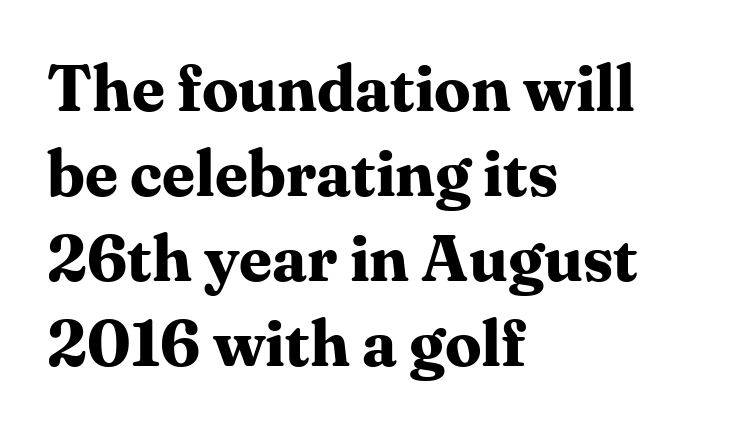
The image shows 65 px bold serif type, upright; set left-aligned, normal line spacing (1.31x), normal letter spacing, not underlined; medium stroke contrast and a medium x-height.
